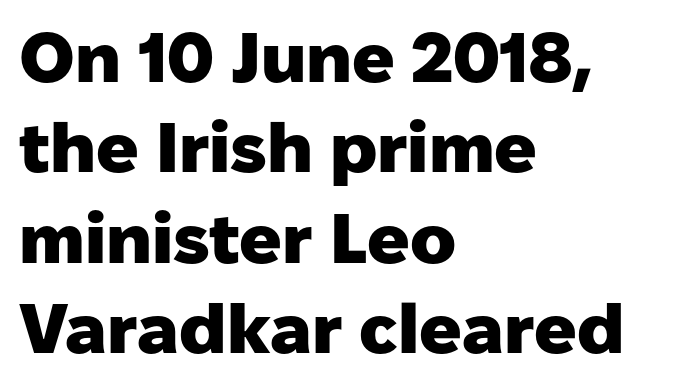
The line texture is even and compact thanks to regular tracking. Type without underlining. Nope, not italic — everything's standing straight. A typesetter would call this proportional, since set widths differ per character. Caption: bold face, heavy strokes.
